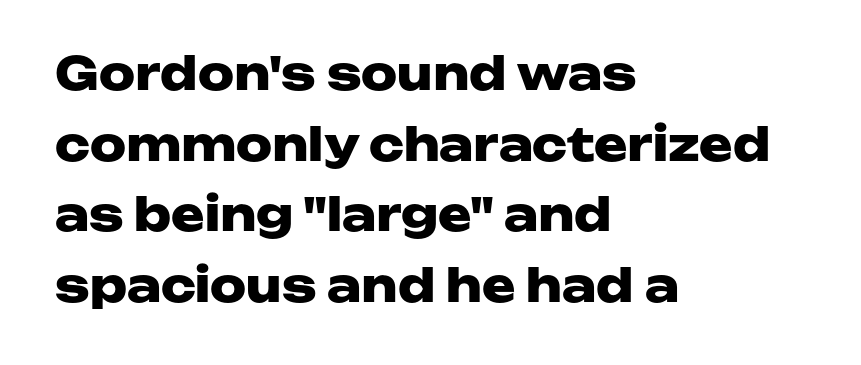
Q: Is the text bold? A: Yes.
Q: Is the text italic (slanted)? A: No, it is upright.
Q: Is the typeface a serif or a sans-serif typeface? A: Sans-serif.
Q: Is the text underlined? A: No.
Q: How is the paragraph aligned? A: Left-aligned.
Q: Is the spacing between letters normal or unusually wide? A: Normal.
Q: Is the spacing between lines tight, normal or loose? A: Normal.
Q: Width (condensed, normal, or wide)? A: Wide.
Q: Stroke contrast? A: Low.
Q: x-height? A: Medium.
Q: Monospaced? A: No.
